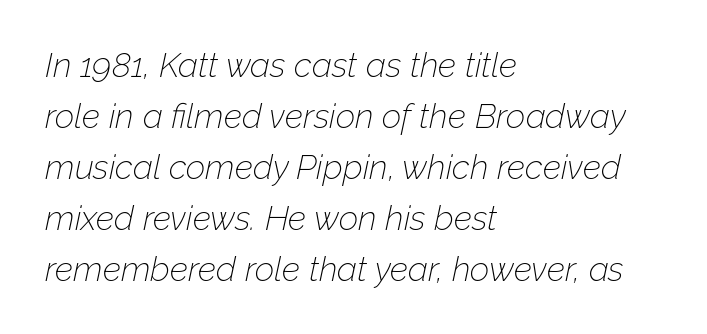
The image shows 34 px thin type, italic (leaning right); set left-aligned, normal line spacing (1.5x), normal letter spacing, not underlined; low stroke contrast and a medium x-height.
